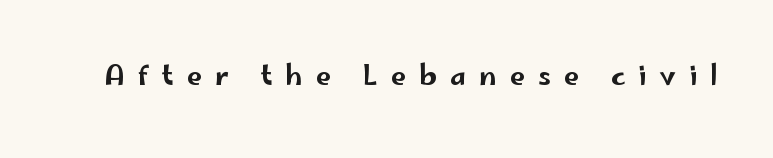
The image shows 27 px text type, upright; set unusually wide letter spacing (+0.48 em), not underlined.
